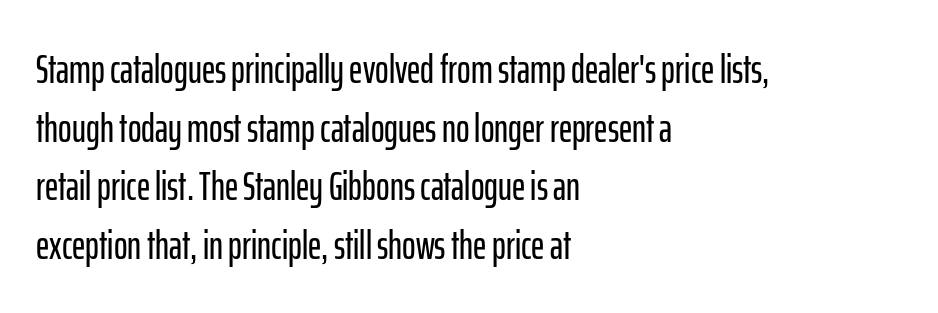
Q: Is the text italic (slanted)? A: No, it is upright.
Q: Is the typeface a serif or a sans-serif typeface? A: Sans-serif.
Q: Is the text underlined? A: No.
Q: How is the paragraph aligned? A: Left-aligned.
Q: Is the spacing between letters normal or unusually wide? A: Normal.
Q: Is the spacing between lines tight, normal or loose? A: Normal.
Q: Width (condensed, normal, or wide)? A: Condensed.
Q: Stroke contrast? A: Low.
Q: x-height? A: Medium.
Q: Monospaced? A: No.
